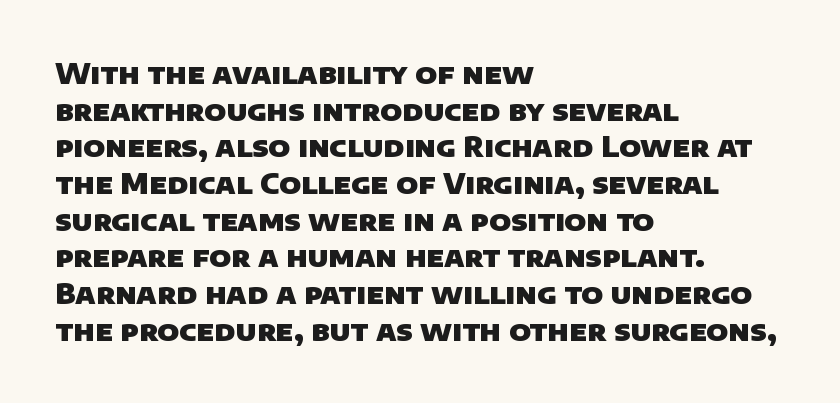
{"serif": "no", "bold": "yes", "weight": "heavy", "width": "normal", "stroke_contrast": "low", "x_height": "large", "monospaced": "no", "underline": "no", "align": "left", "line_spacing": "normal", "line_spacing_ratio": 1.31, "letter_spacing": "normal", "letter_spacing_em": 0.0, "glyph_px": 28}
